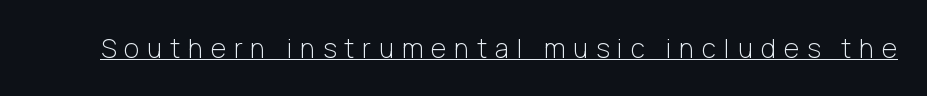
The image shows 26 px text type, upright; set unusually wide letter spacing (+0.31 em), underlined.
